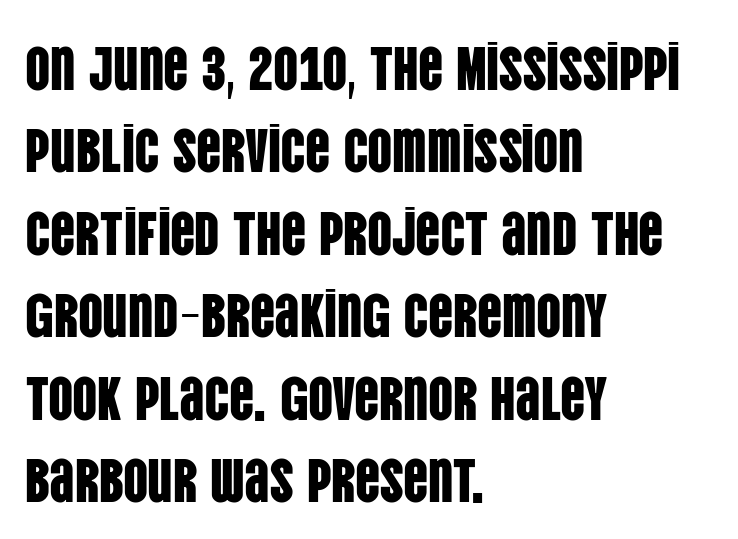
The image shows 62 px condensed sans-serif type, upright; set left-aligned, normal line spacing (1.33x), normal letter spacing, not underlined; low stroke contrast and a large x-height.
